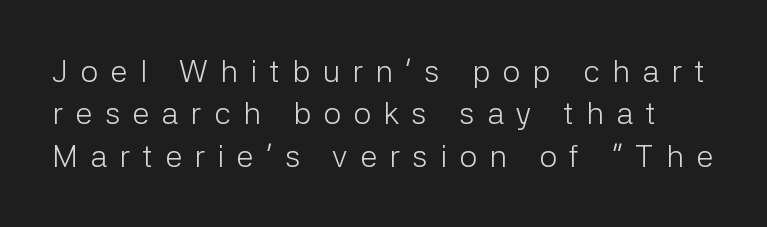
{"serif": "no", "italic": "no", "bold": "no", "weight": "light", "width": "normal", "stroke_contrast": "low", "x_height": "medium", "monospaced": "no", "underline": "no", "line_spacing": "normal", "line_spacing_ratio": 1.37, "letter_spacing": "wide", "letter_spacing_em": 0.4, "glyph_px": 31}
